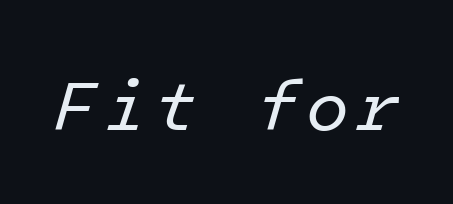
{"italic": "yes", "lean": "right", "slant_degrees": 16, "bold": "no", "weight": "regular", "width": "normal", "stroke_contrast": "low", "x_height": "medium", "underline": "no", "glyph_px": 70}
